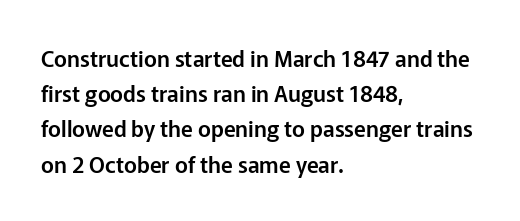
The image shows 22 px text type, upright; set left-aligned, normal line spacing (1.6x), normal letter spacing, not underlined.
